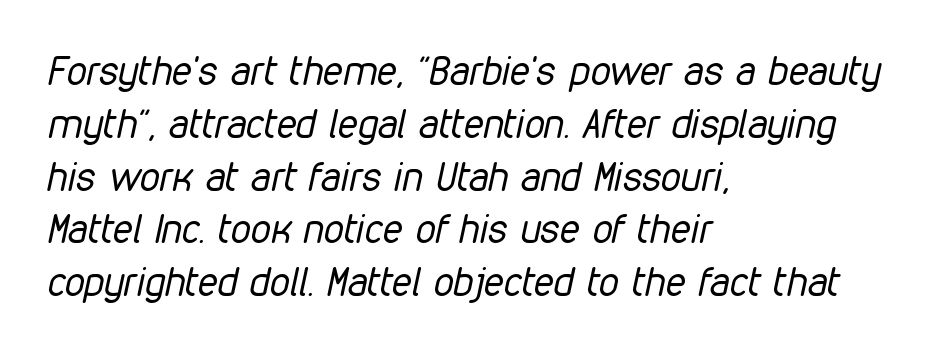
Posture: slanted. Only glyphs here, with clear space below each row. Do the characters align in a grid? No, the font is proportional. Each stroke keeps to a modest, everyday thickness or less.
